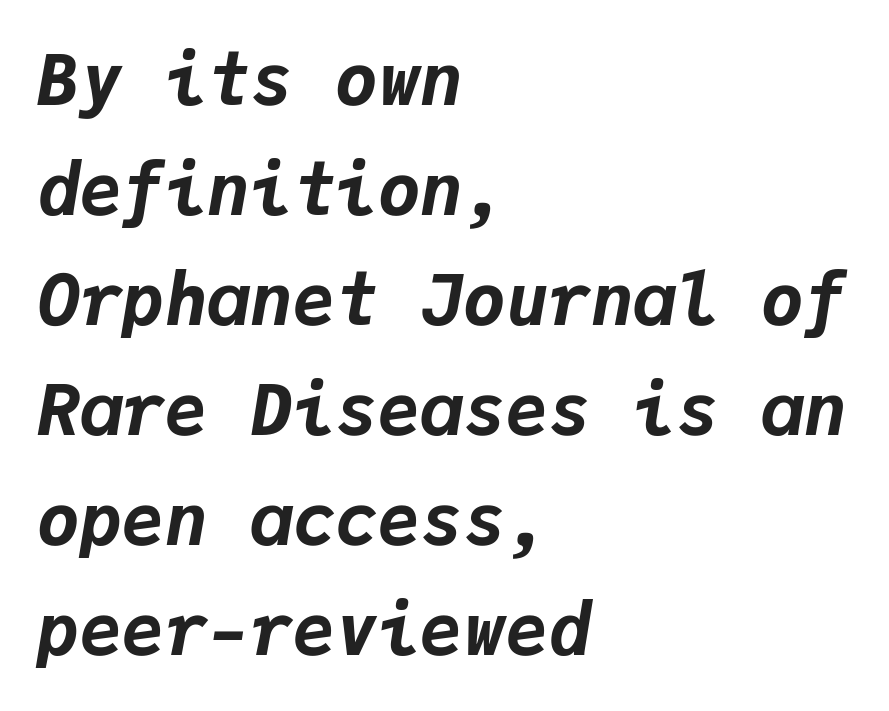
The image shows 71 px bold type, italic (leaning right), monospaced; set left-aligned, normal line spacing (1.55x), normal letter spacing, not underlined; low stroke contrast and a medium x-height.
